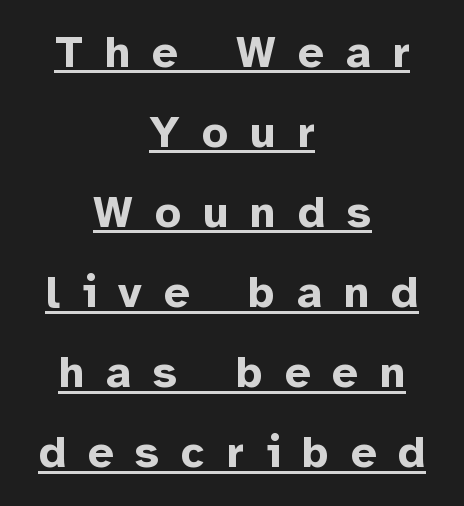
Q: Is the text bold? A: Yes.
Q: Is the text italic (slanted)? A: No, it is upright.
Q: Is the typeface a serif or a sans-serif typeface? A: Sans-serif.
Q: Is the text underlined? A: Yes.
Q: How is the paragraph aligned? A: Centered.
Q: Is the spacing between letters normal or unusually wide? A: Unusually wide.
Q: Width (condensed, normal, or wide)? A: Normal.
Q: Stroke contrast? A: Low.
Q: x-height? A: Medium.
Q: Monospaced? A: No.
